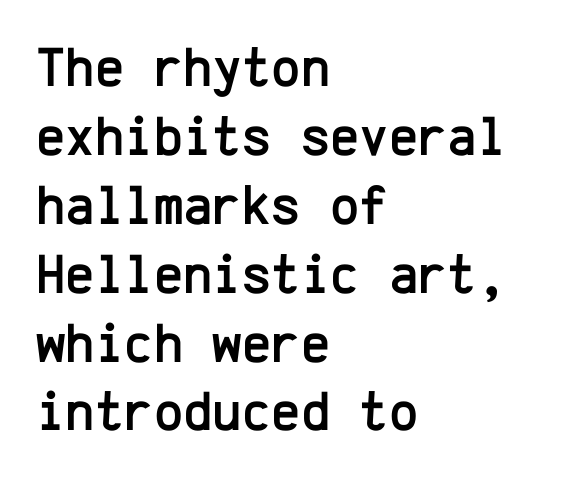
The image shows 56 px sans-serif type, upright, monospaced; set left-aligned, line spacing 1.23x, normal letter spacing, not underlined; low stroke contrast and a medium x-height.
